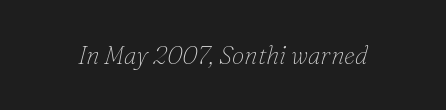
Letter spacing: default. Each stroke keeps to a modest, everyday thickness or less. The passage shown is not underscored anywhere. Italic: yes, the glyphs are oblique.
